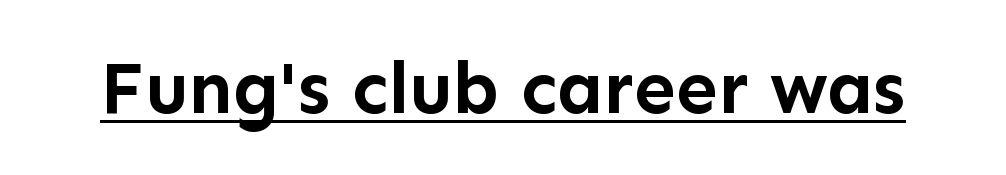
{"serif": "no", "italic": "no", "bold": "yes", "weight": "semibold", "width": "normal", "stroke_contrast": "low", "x_height": "medium", "monospaced": "no", "underline": "yes", "letter_spacing": "normal", "letter_spacing_em": 0.0, "glyph_px": 75}
